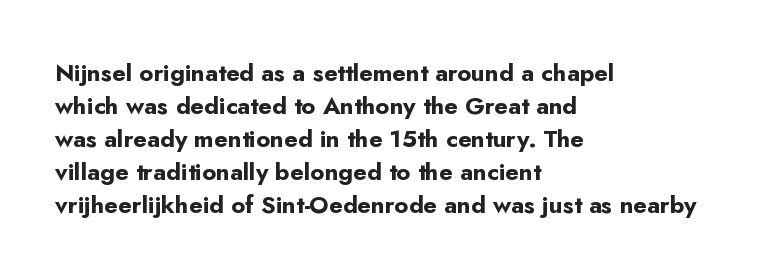
Q: Is the text bold? A: Yes.
Q: Is the text italic (slanted)? A: No, it is upright.
Q: Is the text underlined? A: No.
Q: How is the paragraph aligned? A: Left-aligned.
Q: Is the spacing between letters normal or unusually wide? A: Normal.
Q: Is the spacing between lines tight, normal or loose? A: Normal.
